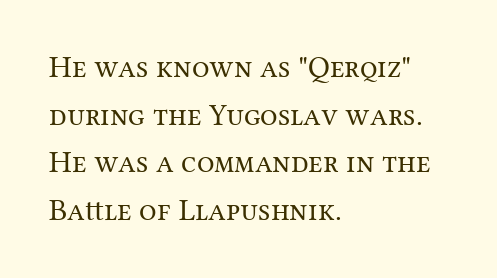
The horizontal fit of the characters is conventional and even. The rendering anchors every line to the left-hand side. Proportional: the letters do not fall into vertical columns. Only glyphs here, with clear space below each row. Is there much room between lines? A standard amount, neither cramped nor airy. If you drew a line through each stem, it would be perfectly vertical.
